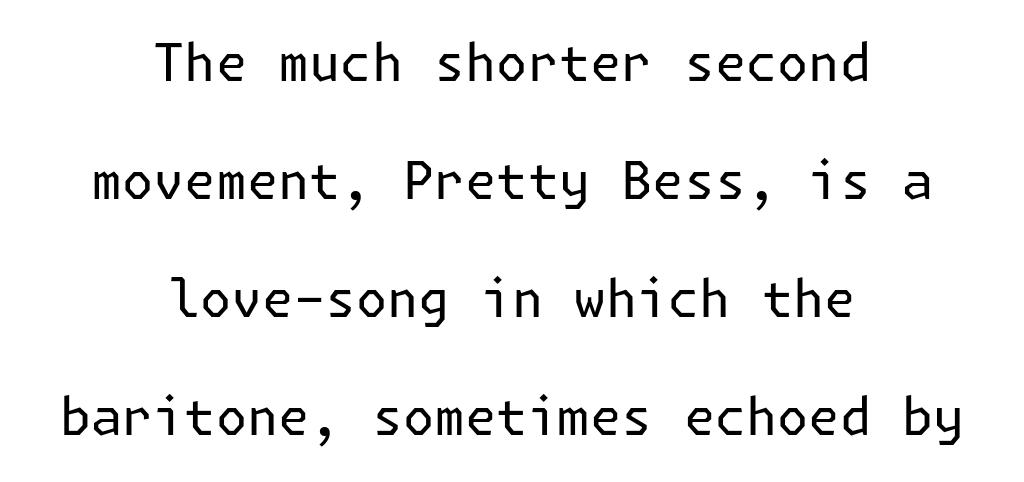
{"serif": "no", "italic": "no", "bold": "no", "weight": "regular", "width": "normal", "stroke_contrast": "low", "x_height": "medium", "underline": "no", "align": "center", "line_spacing": "loose", "line_spacing_ratio": 2.27, "letter_spacing": "normal", "letter_spacing_em": 0.0, "glyph_px": 52}
